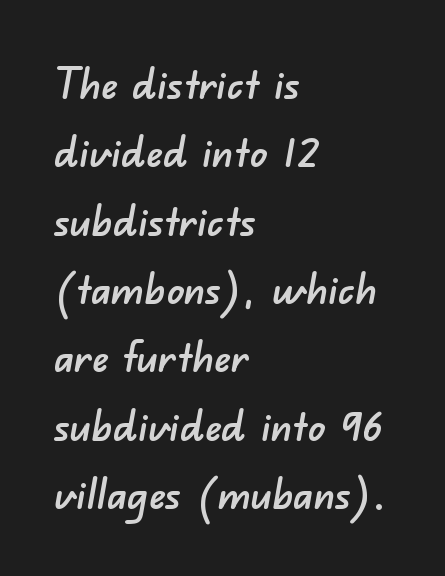
Visually the block forms a straight wall on the left and a jagged coastline on the right. Compared with typical body copy, the letter spacing here is the same. The face used here is proportionally spaced, like ordinary book or web type. Vertically, the passage feels balanced, rows spaced as you'd expect. Check the space under the baseline: it is left empty.
